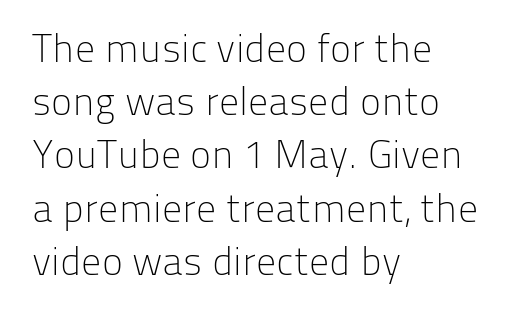
The image shows 40 px light sans-serif type, upright; set left-aligned, normal line spacing (1.33x), normal letter spacing, not underlined; low stroke contrast and a medium x-height.
